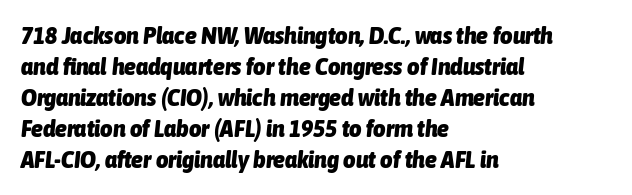
The image shows 24 px bold type, italic (leaning right); set left-aligned, normal line spacing (1.29x), normal letter spacing, not underlined.
